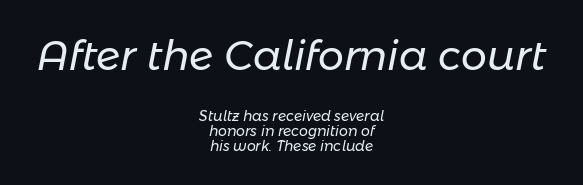
Honestly, there is no underline to notice here at all. Nothing heavy about these letters — not bold at all. Leading: reduced. The more generous point size was reserved for the upper chunk.
